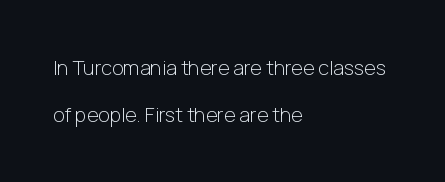
The image shows 20 px text type, upright; set left-aligned, loose line spacing (2.36x), normal letter spacing, not underlined.
